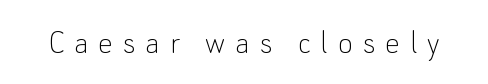
Letters rest on an invisible, unmarked baseline. Letters have the restrained weight of plain body copy at most. Rendered with straight, roman letterforms. Serif or sans? Sans — the stroke terminals are bare. A typesetter would call this heavily tracked-out type.
